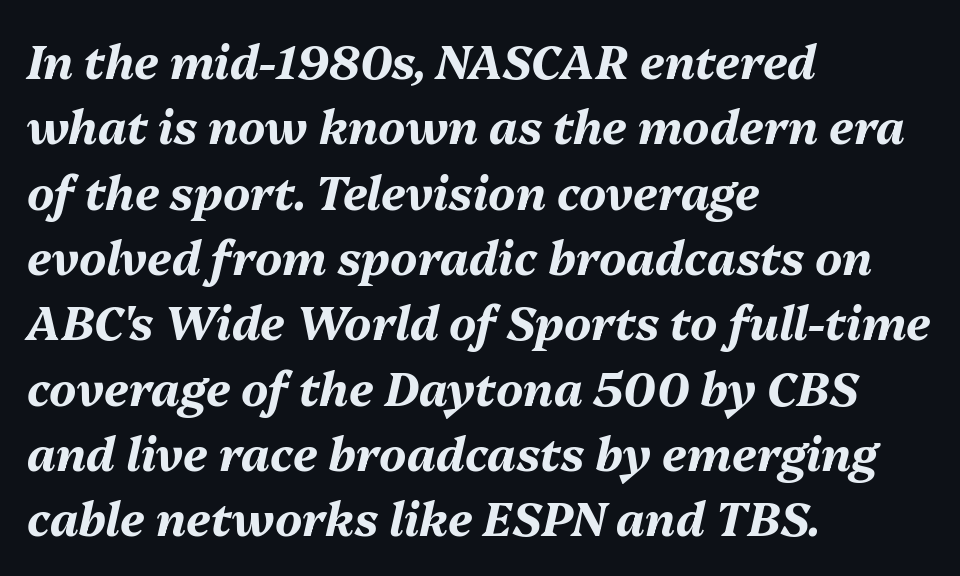
Is there much room between lines? A standard amount, neither cramped nor airy. Typesetter's note: full bold, strokes at maximum text heaviness. Is the type slanted? Yes — the strokes lean at a clear angle. Only glyphs here, with clear space below each row. Line beginnings align vertically; line endings do not. Words appear dense and cohesive because spacing is normal.
